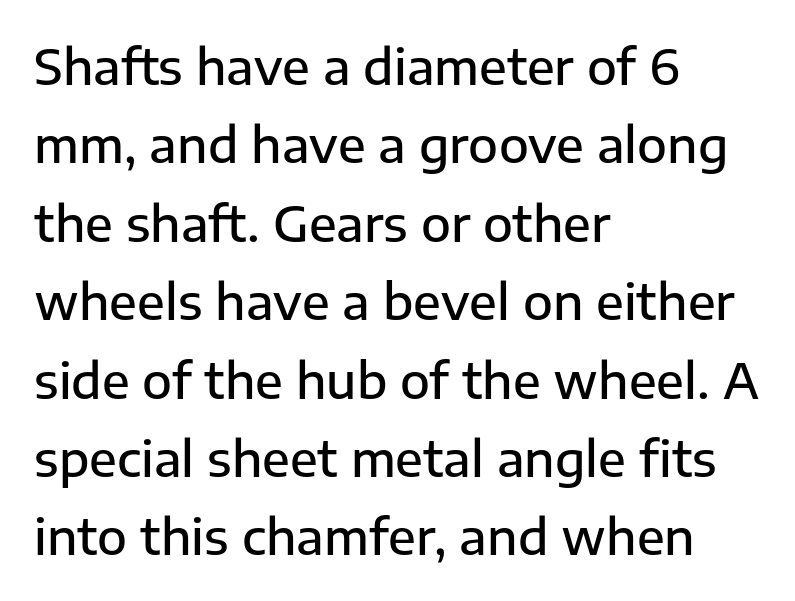
These lines sit exactly where default settings would place them. You could not count columns in this text — the font is proportionally spaced. Has an underline been added? It has not. It's the straight-up-and-down kind of type. This sample uses plain, unmodified letter spacing.
